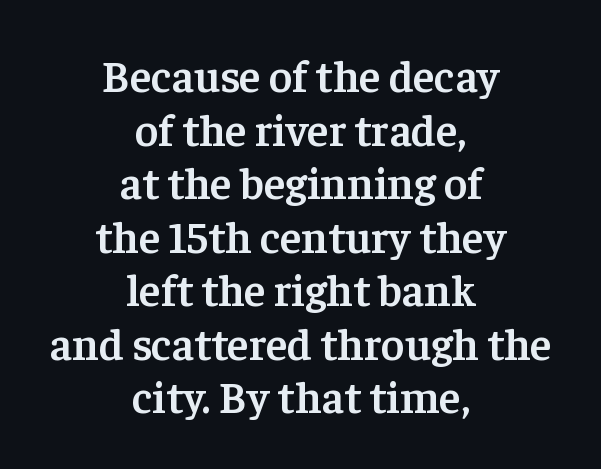
Q: Is the text bold? A: Semi-bold.
Q: Is the text italic (slanted)? A: No, it is upright.
Q: Is the typeface a serif or a sans-serif typeface? A: Serif.
Q: Is the text underlined? A: No.
Q: How is the paragraph aligned? A: Centered.
Q: Is the spacing between letters normal or unusually wide? A: Normal.
Q: Width (condensed, normal, or wide)? A: Normal.
Q: Stroke contrast? A: Low.
Q: x-height? A: Medium.
Q: Monospaced? A: No.
